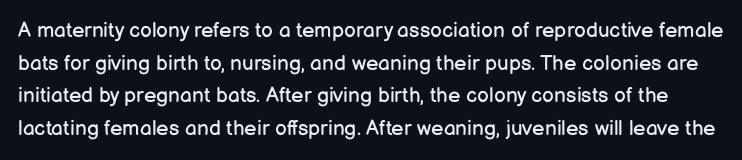
{"italic": "no", "bold": "no", "underline": "no", "line_spacing": "normal", "line_spacing_ratio": 1.55, "letter_spacing": "normal", "letter_spacing_em": 0.0, "glyph_px": 21}
